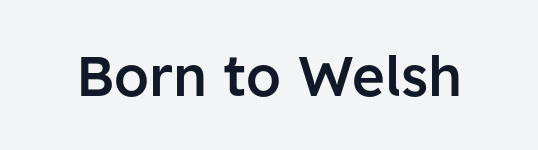
You can tell from the bare stems that sans-serif type was used. Caption: standard tracking, unaltered. Is this a fixed-width face? No — the glyphs have proportional, varying widths. Strokes here are thickened, but only to semibold level.
